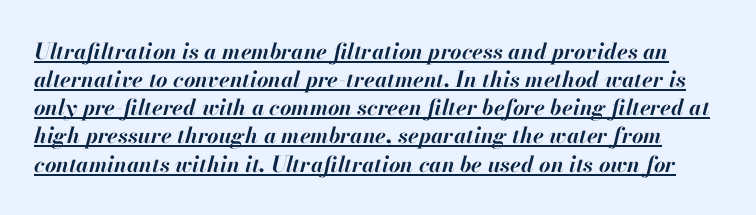
What's the leading like? Ordinary, nothing unusual. Students, this is bold: see how much ink each stroke carries. Looks like someone drew a line under every word here. The whole block is typeset with a tilt.
